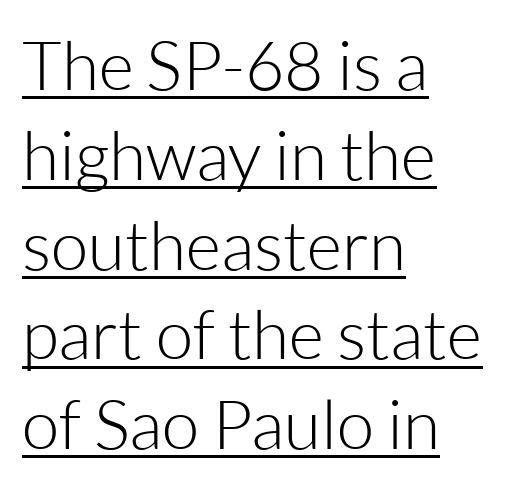
The rendering uses the underline text-decoration. The face used here is a sans, in the tradition of grotesques and geometrics. This is the regular roman posture of the typeface. In terms of letterspacing, this is plain default setting.
